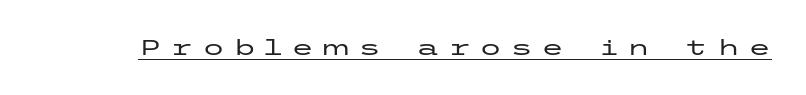
{"italic": "no", "underline": "yes", "letter_spacing": "wide", "letter_spacing_em": 0.39, "glyph_px": 21}
